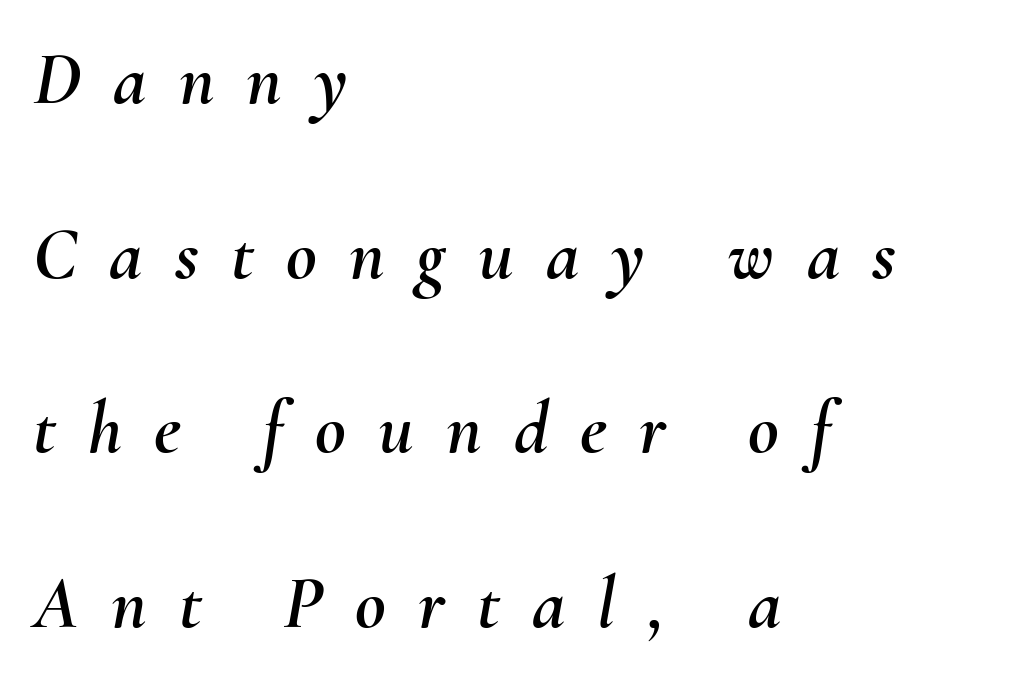
The image shows 75 px text type, italic (leaning right); set left-aligned, loose line spacing (2.33x), unusually wide letter spacing (+0.43 em), not underlined; medium stroke contrast and a small x-height.
